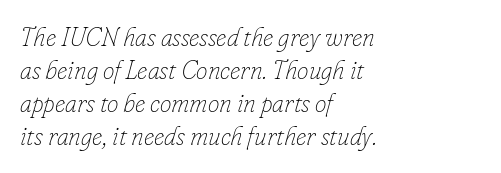
{"italic": "yes", "lean": "right", "slant_degrees": 16, "bold": "no", "underline": "no", "align": "left", "line_spacing": "normal", "line_spacing_ratio": 1.27, "letter_spacing": "normal", "letter_spacing_em": 0.0, "glyph_px": 26}
